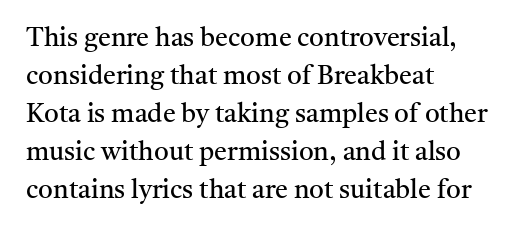
Visually the block forms a straight wall on the left and a jagged coastline on the right. Caption: standard tracking, unaltered. The type sits square on the baseline with zero lean. Weight: not bold — regular or lighter.
